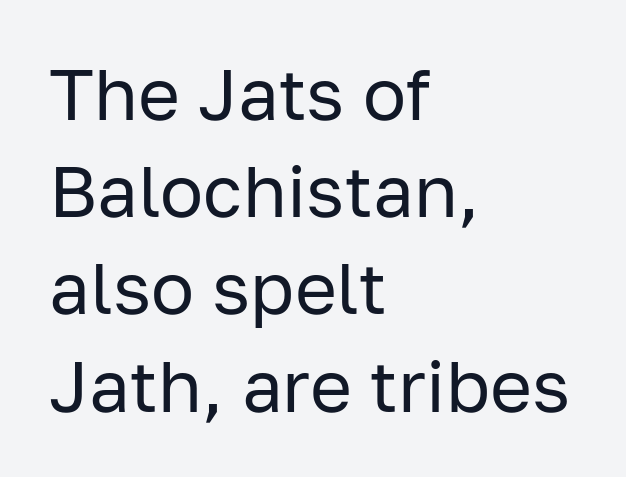
You could not count columns in this text — the font is proportionally spaced. If you measured baseline to baseline, you'd find a middling distance. Upright lettering throughout. Beneath every word, the page is bare. A quiet, ordinary-to-light weight characterises the typeface. Type style note: lacks serifs.
